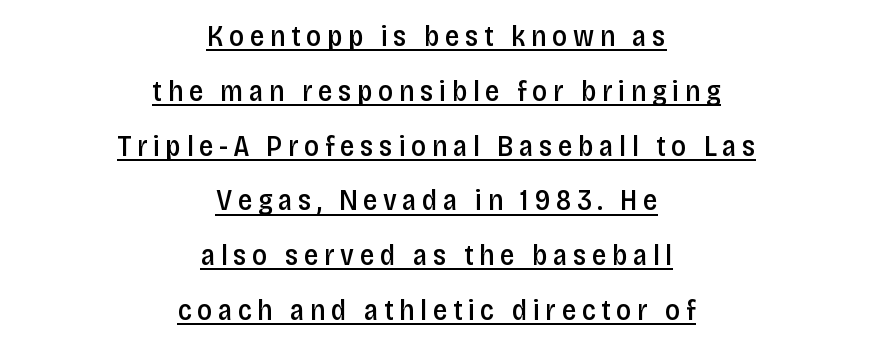
Q: Is the text bold? A: Semi-bold.
Q: Is the text italic (slanted)? A: No, it is upright.
Q: Is the typeface a serif or a sans-serif typeface? A: Sans-serif.
Q: Is the text underlined? A: Yes.
Q: How is the paragraph aligned? A: Centered.
Q: Width (condensed, normal, or wide)? A: Condensed.
Q: Stroke contrast? A: Low.
Q: x-height? A: Large.
Q: Monospaced? A: No.
